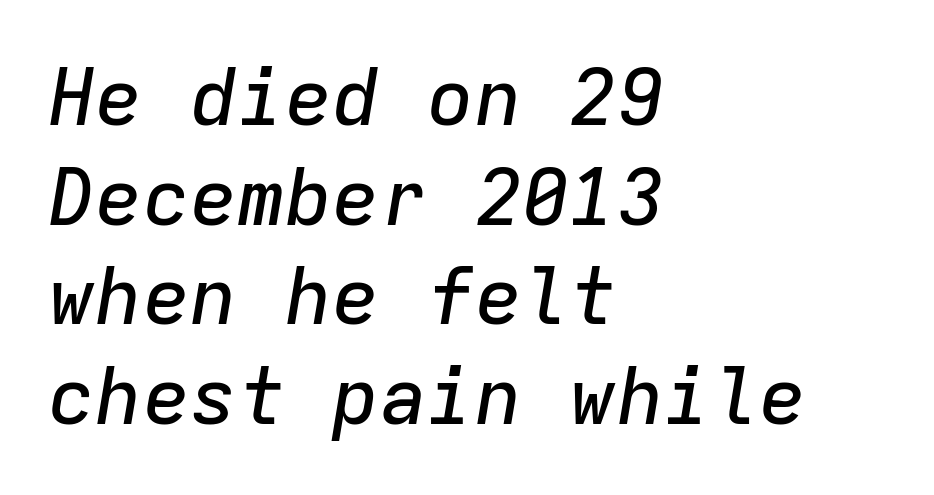
{"italic": "yes", "lean": "right", "slant_degrees": 9, "width": "normal", "stroke_contrast": "low", "x_height": "medium", "monospaced": "yes", "underline": "no", "align": "left", "line_spacing": "normal", "line_spacing_ratio": 1.26, "letter_spacing": "normal", "letter_spacing_em": 0.0, "glyph_px": 79}
